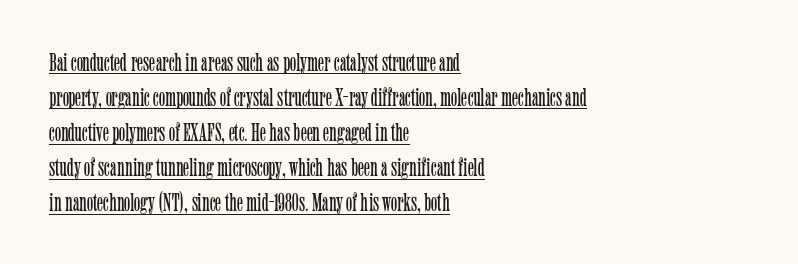
{"italic": "no", "bold": "no", "underline": "yes", "align": "left", "line_spacing": "normal", "line_spacing_ratio": 1.35, "letter_spacing": "normal", "letter_spacing_em": 0.0, "glyph_px": 26}
